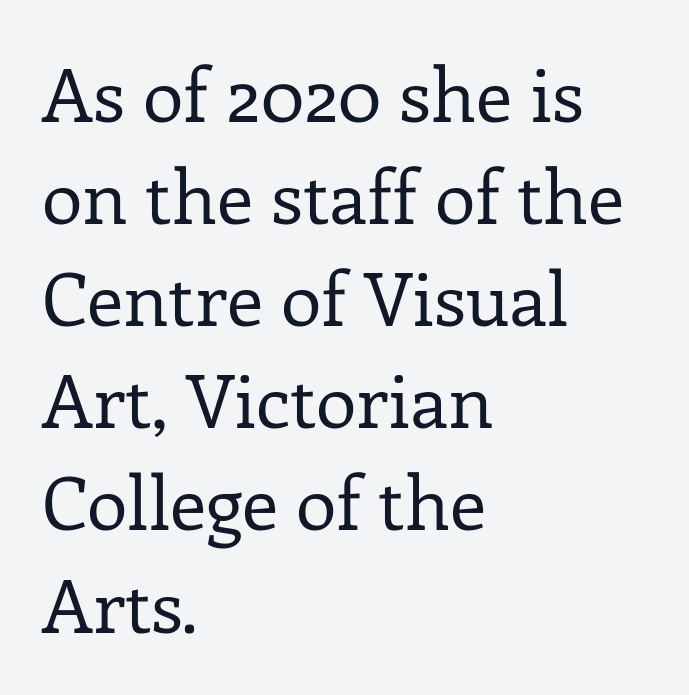
The image shows 74 px regular-weight serif type, upright; set left-aligned, normal line spacing (1.38x), normal letter spacing, not underlined; low stroke contrast and a medium x-height.
